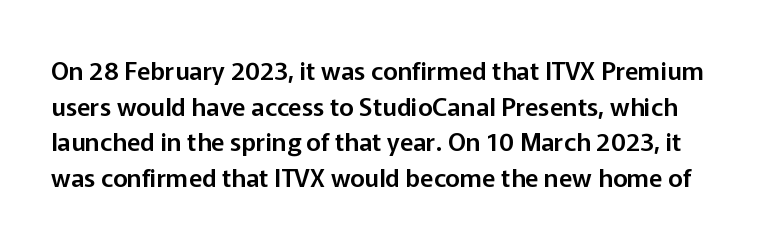
The type sits square on the baseline with zero lean. Anything drawn beneath the words? Only blank space. Leading: standard. Tracking here is standard; glyphs follow each other at the usual distance.
